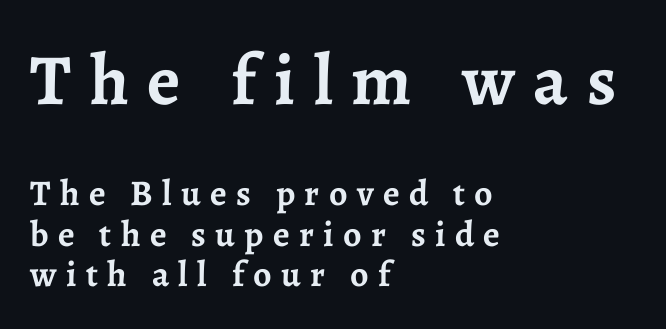
Q: Is the text bold? A: Yes.
Q: Is the text italic (slanted)? A: No, it is upright.
Q: Is the typeface a serif or a sans-serif typeface? A: Serif.
Q: Is the text underlined? A: No.
Q: How is the paragraph aligned? A: Left-aligned.
Q: Is the spacing between letters normal or unusually wide? A: Unusually wide.
Q: Is the spacing between lines tight, normal or loose? A: Tight.
Q: Which block of text is set in a larger size, the first (top) or the second (bottom)? A: The first (top) one.
Q: Width (condensed, normal, or wide)? A: Normal.
Q: Stroke contrast? A: Low.
Q: x-height? A: Medium.
Q: Monospaced? A: No.
